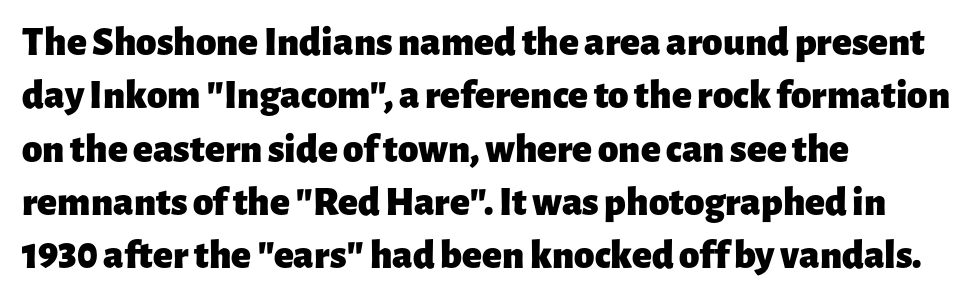
{"serif": "no", "italic": "no", "bold": "yes", "weight": "heavy", "width": "normal", "stroke_contrast": "low", "x_height": "medium", "monospaced": "no", "underline": "no", "align": "left", "line_spacing": "normal", "line_spacing_ratio": 1.3, "letter_spacing": "normal", "letter_spacing_em": 0.0, "glyph_px": 41}
